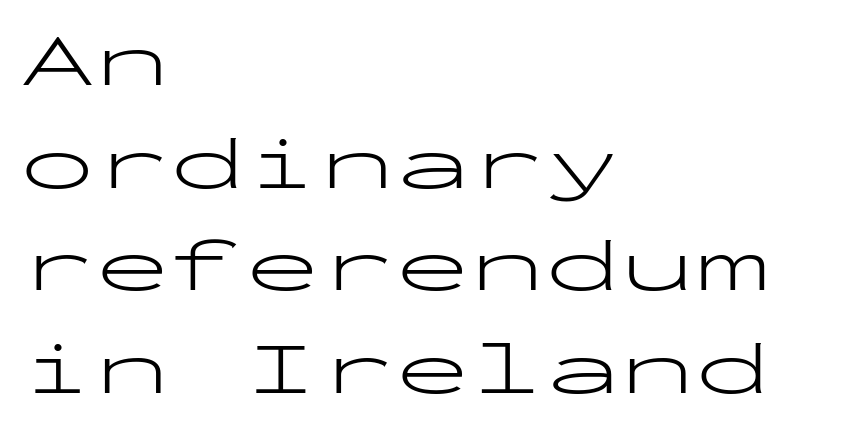
Q: Is the text bold? A: No.
Q: Is the text italic (slanted)? A: No, it is upright.
Q: Is the typeface a serif or a sans-serif typeface? A: Sans-serif.
Q: Is the text underlined? A: No.
Q: How is the paragraph aligned? A: Left-aligned.
Q: Is the spacing between letters normal or unusually wide? A: Normal.
Q: Is the spacing between lines tight, normal or loose? A: Normal.
Q: Width (condensed, normal, or wide)? A: Wide.
Q: Stroke contrast? A: Low.
Q: x-height? A: Medium.
Q: Monospaced? A: Yes.
